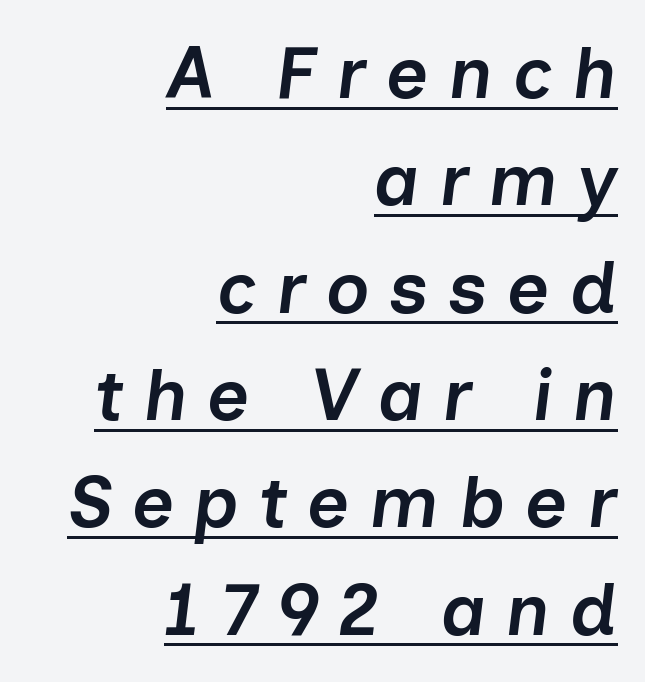
As a designer I'd log this as weight 600, semibold. Compared with ordinary roman type, these characters are visibly tilted. Visually the block forms a straight wall on the right and a jagged coastline on the left. This sample uses expanded letter spacing, leaving extra air between glyphs. Compared with undecorated copy, this sample adds a rule below the words.
